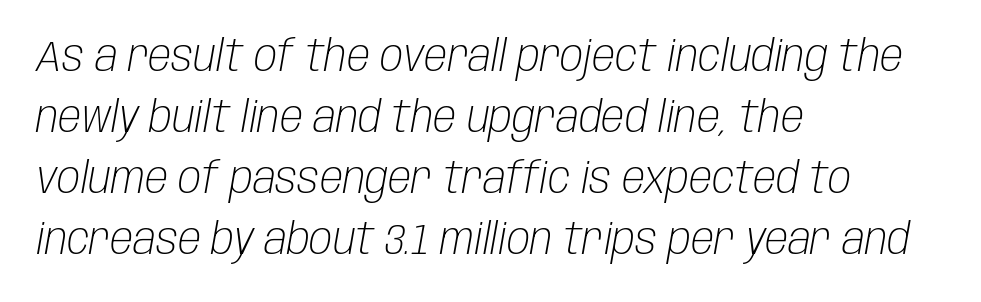
Q: Is the text bold? A: No.
Q: Is the text italic (slanted)? A: Yes, it leans right by about 10 degrees.
Q: Is the text underlined? A: No.
Q: How is the paragraph aligned? A: Left-aligned.
Q: Is the spacing between letters normal or unusually wide? A: Normal.
Q: Is the spacing between lines tight, normal or loose? A: Normal.
Q: Width (condensed, normal, or wide)? A: Condensed.
Q: Stroke contrast? A: Low.
Q: x-height? A: Large.
Q: Monospaced? A: No.
